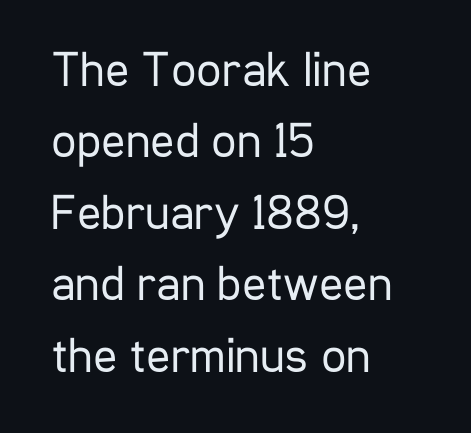
Where is the straight margin? On the left. The zone under the glyphs is completely vacant. Letters have the restrained weight of plain body copy at most. Ascenders rise straight up at ninety degrees. Compared with typical paragraphs, the rows here are spaced about the same.
